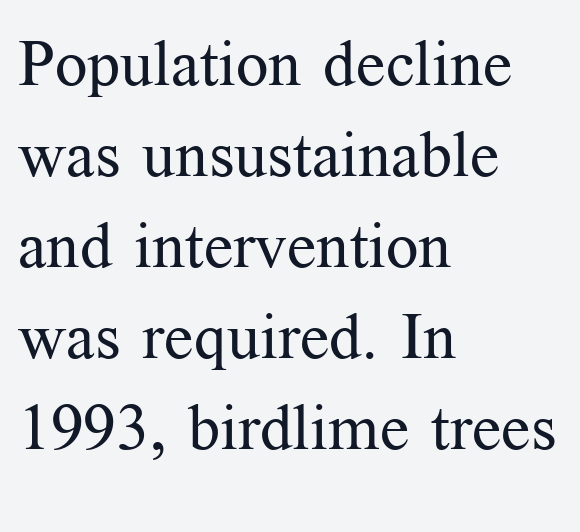
Normally led — the rows are evenly, conventionally spaced. One-word summary of the alignment: left. Note: serifs present on the glyphs. No heavy texture on the line: the type isn't bold.
